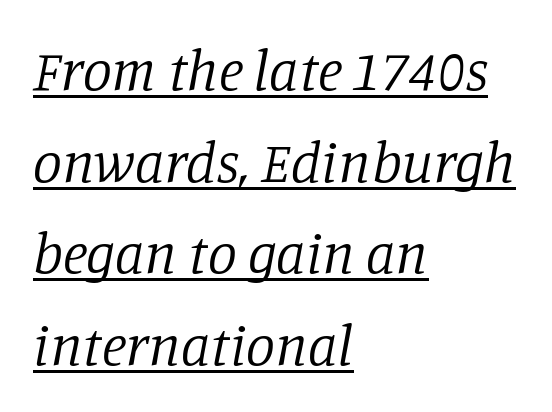
{"serif": "yes", "italic": "yes", "lean": "right", "slant_degrees": 11, "bold": "no", "weight": "regular", "width": "normal", "stroke_contrast": "low", "x_height": "large", "monospaced": "no", "underline": "yes", "align": "left", "line_spacing": "normal", "line_spacing_ratio": 1.58, "letter_spacing": "normal", "letter_spacing_em": 0.0, "glyph_px": 58}
